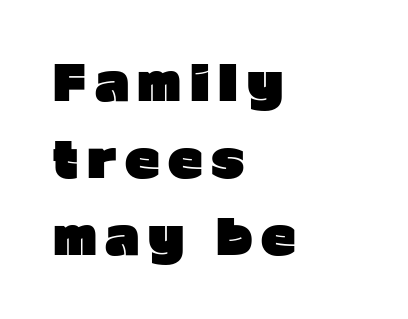
The image shows 48 px heavy sans-serif type, upright; set left-aligned, normal line spacing (1.6x), not underlined; low stroke contrast and a medium x-height.
